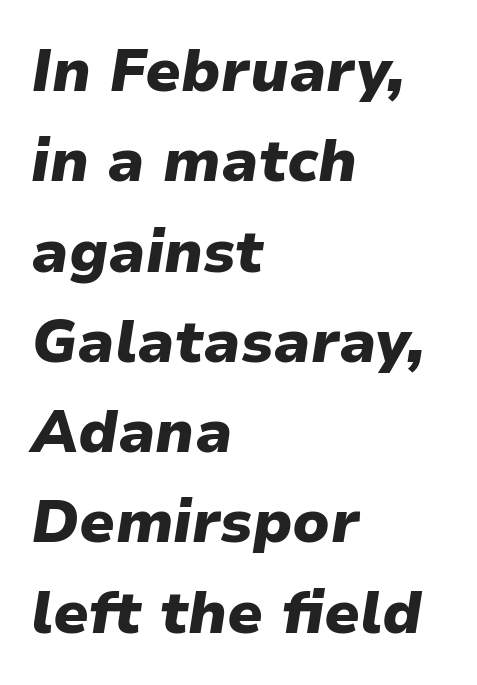
The letters are slanted; this is an italic face. The words here are not underlined. Is the letter spacing exaggerated? No — it looks like the ordinary default. Notice how descenders clear the ascenders below comfortably — that's standard leading. These lines carry a lot of weight — the face is fully bold. Proportional: the letters do not fall into vertical columns.
